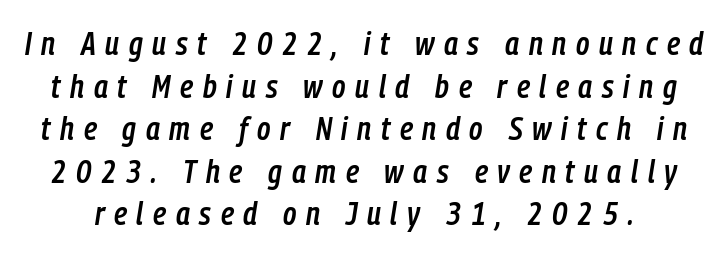
{"italic": "yes", "lean": "right", "slant_degrees": 9, "bold": "semi", "weight": "semibold", "width": "condensed", "stroke_contrast": "low", "x_height": "medium", "monospaced": "no", "underline": "no", "line_spacing": "normal", "line_spacing_ratio": 1.33, "letter_spacing": "wide", "letter_spacing_em": 0.3, "glyph_px": 32}
